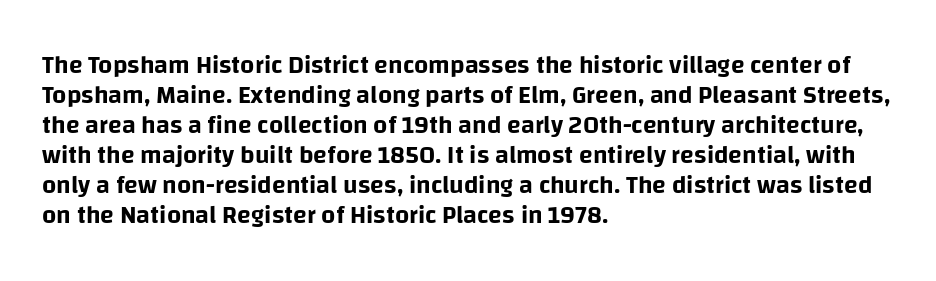
Q: Is the text italic (slanted)? A: No, it is upright.
Q: Is the text underlined? A: No.
Q: How is the paragraph aligned? A: Left-aligned.
Q: Is the spacing between letters normal or unusually wide? A: Normal.
